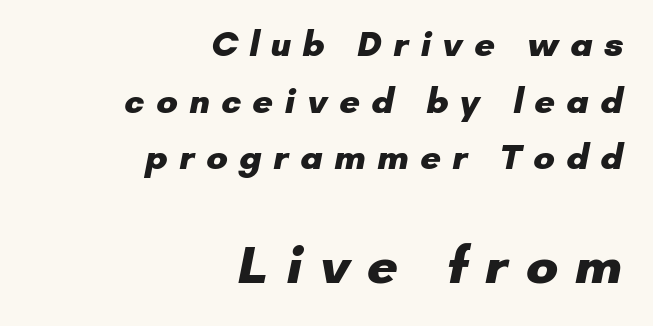
Q: Is the text bold? A: Yes.
Q: Is the typeface a serif or a sans-serif typeface? A: Sans-serif.
Q: Is the text underlined? A: No.
Q: How is the paragraph aligned? A: Right-aligned.
Q: Is the spacing between letters normal or unusually wide? A: Unusually wide.
Q: Is the spacing between lines tight, normal or loose? A: Normal.
Q: Which block of text is set in a larger size, the first (top) or the second (bottom)? A: The second (bottom) one.
Q: Width (condensed, normal, or wide)? A: Normal.
Q: Stroke contrast? A: Low.
Q: x-height? A: Small.
Q: Monospaced? A: No.
